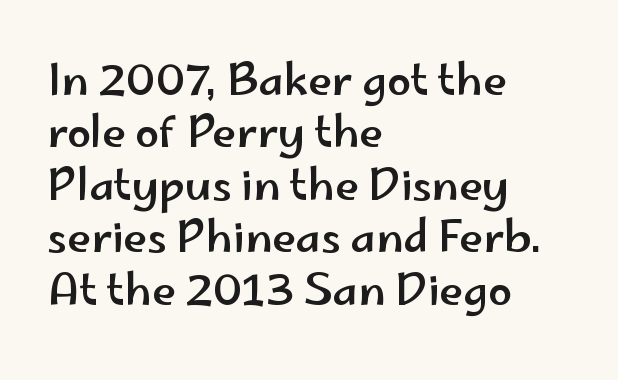
{"serif": "no", "italic": "no", "width": "wide", "stroke_contrast": "low", "x_height": "small", "monospaced": "no", "underline": "no", "align": "left", "line_spacing_ratio": 1.22, "letter_spacing": "normal", "letter_spacing_em": 0.0, "glyph_px": 43}
